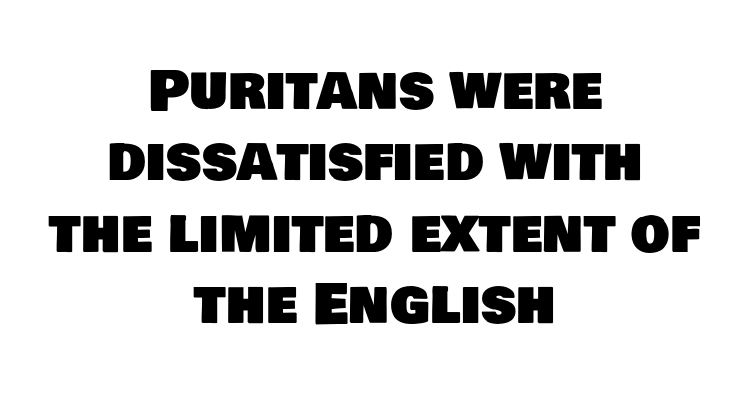
{"serif": "no", "width": "normal", "stroke_contrast": "low", "x_height": "large", "monospaced": "no", "underline": "no", "align": "center", "line_spacing": "normal", "line_spacing_ratio": 1.3, "letter_spacing": "normal", "letter_spacing_em": 0.0, "glyph_px": 55}
